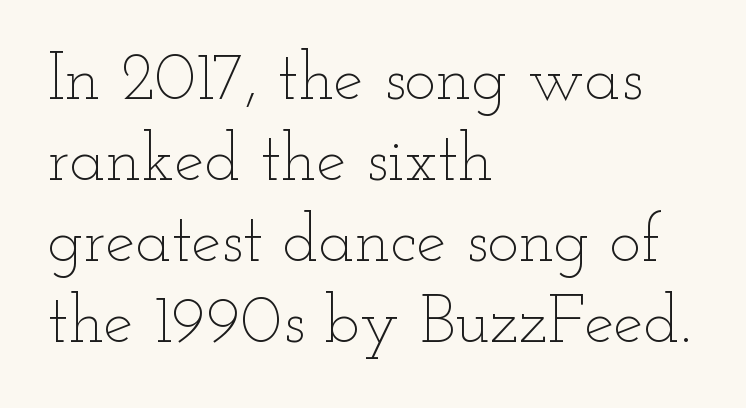
{"italic": "no", "bold": "no", "weight": "thin", "width": "wide", "stroke_contrast": "low", "x_height": "small", "monospaced": "no", "underline": "no", "align": "left", "line_spacing_ratio": 1.21, "letter_spacing": "normal", "letter_spacing_em": 0.0, "glyph_px": 67}
